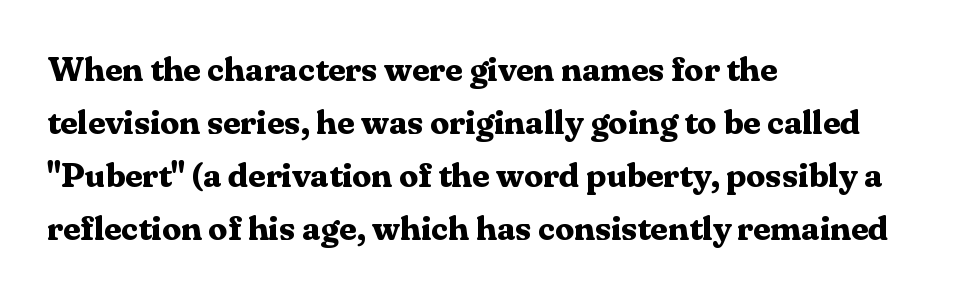
The image shows 34 px bold serif type, upright; set left-aligned, normal line spacing (1.56x), normal letter spacing, not underlined; medium stroke contrast and a medium x-height.
